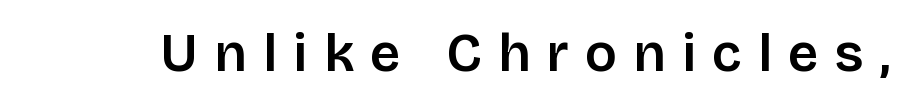
{"serif": "no", "italic": "no", "width": "normal", "stroke_contrast": "low", "x_height": "large", "monospaced": "no", "underline": "no", "letter_spacing": "wide", "letter_spacing_em": 0.31, "glyph_px": 53}
